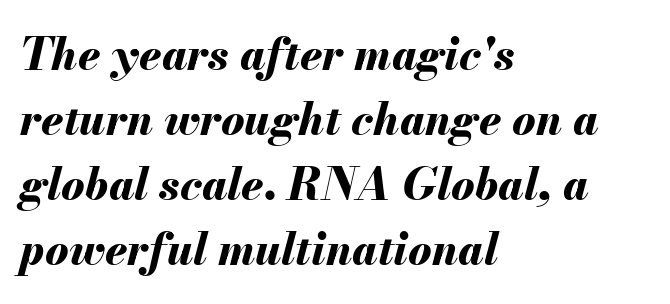
Q: Is the text bold? A: Yes.
Q: Is the text italic (slanted)? A: Yes, it leans right by about 13 degrees.
Q: Is the text underlined? A: No.
Q: How is the paragraph aligned? A: Left-aligned.
Q: Is the spacing between letters normal or unusually wide? A: Normal.
Q: Is the spacing between lines tight, normal or loose? A: Normal.
Q: Width (condensed, normal, or wide)? A: Normal.
Q: Stroke contrast? A: Medium.
Q: x-height? A: Small.
Q: Monospaced? A: No.
